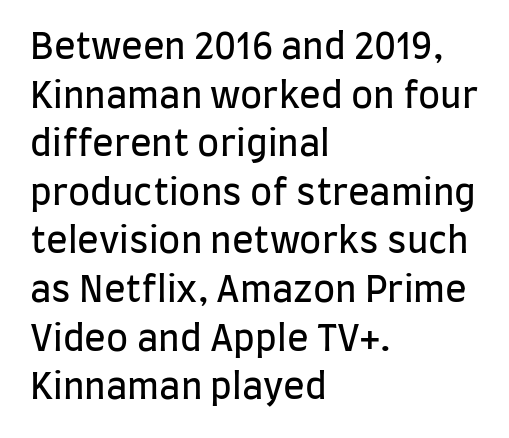
The horizontal fit of the characters is conventional and even. These glyphs show unthickened strokes, regular width or finer. Regular leading. Spacing verdict: proportional, widths tailored to each character. The typesetter chose a ragged-right arrangement here.
